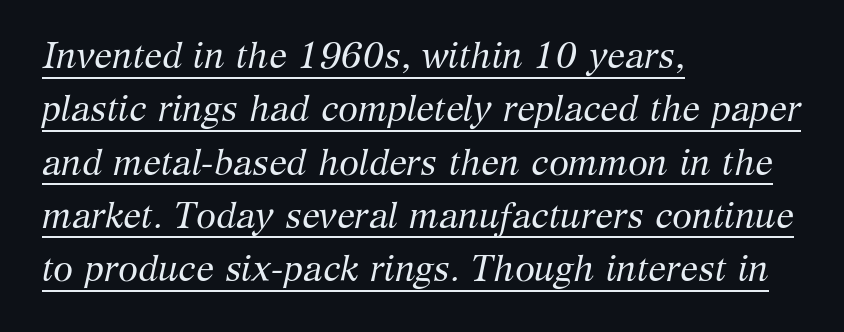
The image shows 36 px regular-weight serif type, italic (leaning right); set left-aligned, normal line spacing (1.48x), normal letter spacing, underlined; medium stroke contrast and a medium x-height.
